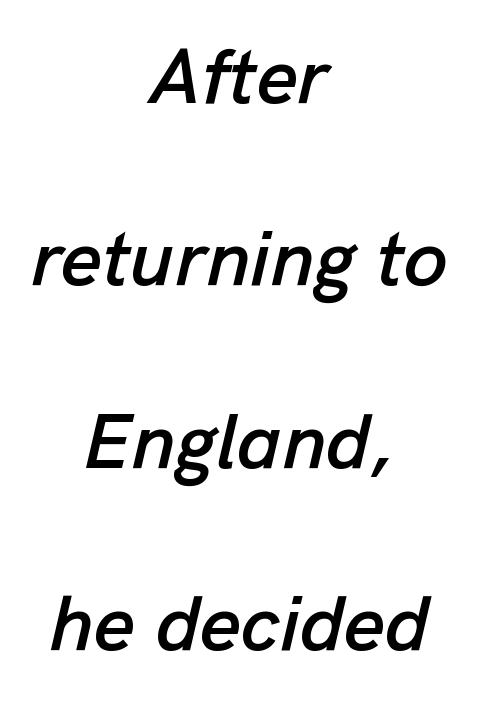
The image shows 79 px text type, italic (leaning right); set centered, loose line spacing (2.31x), normal letter spacing, not underlined; low stroke contrast and a medium x-height.
